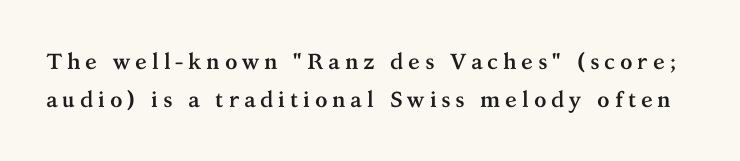
A clean baseline with only descenders dipping below it. You could only call the tracking loose — the letters float apart. Is the type bold? Yes — the strokes are clearly thick and heavy. Ordinary non-slanted type is in use.
